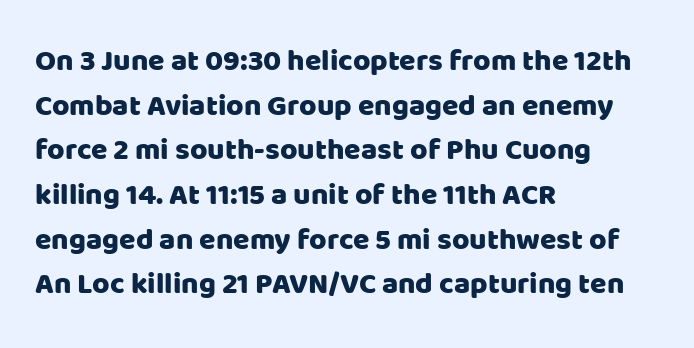
Evenly set lines give the paragraph a standard silhouette. In CSS terms this would be text-align: left. This rendering employs a face without finishing strokes, i.e., a sans-serif. Character widths vary here, with narrow letters taking less room than wide ones. Standard letterfit; no display-style spreading of the glyphs.
